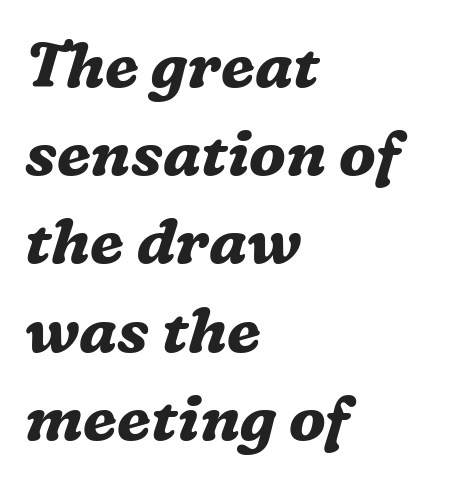
The image shows 63 px bold serif type, italic (leaning right); set left-aligned, normal line spacing (1.4x), normal letter spacing, not underlined; medium stroke contrast and a medium x-height.
